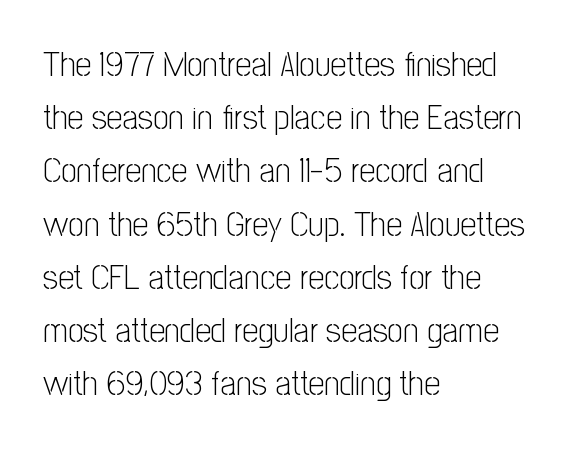
{"serif": "no", "italic": "no", "bold": "no", "weight": "light", "width": "condensed", "stroke_contrast": "low", "x_height": "medium", "monospaced": "no", "underline": "no", "align": "left", "line_spacing": "normal", "line_spacing_ratio": 1.52, "letter_spacing": "normal", "letter_spacing_em": 0.0, "glyph_px": 35}
